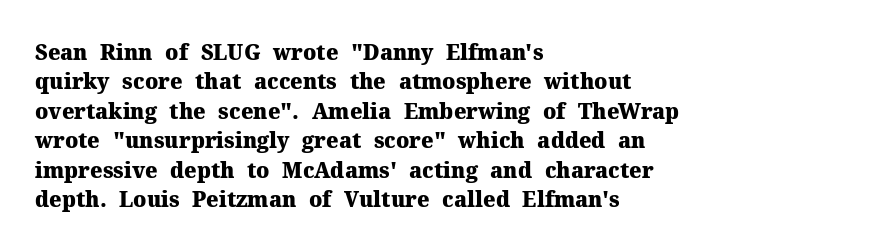
Q: Is the text bold? A: Yes.
Q: Is the text italic (slanted)? A: No, it is upright.
Q: Is the text underlined? A: No.
Q: How is the paragraph aligned? A: Left-aligned.
Q: Is the spacing between letters normal or unusually wide? A: Normal.
Q: Is the spacing between lines tight, normal or loose? A: Normal.
